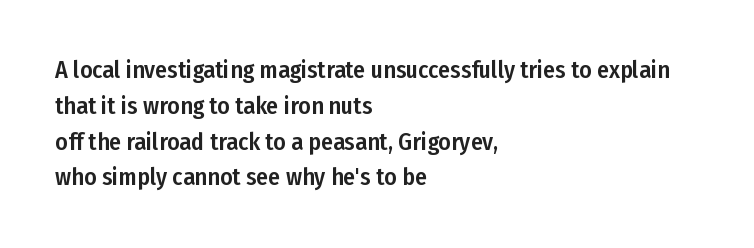
Q: Is the text italic (slanted)? A: No, it is upright.
Q: Is the text underlined? A: No.
Q: How is the paragraph aligned? A: Left-aligned.
Q: Is the spacing between letters normal or unusually wide? A: Normal.
Q: Is the spacing between lines tight, normal or loose? A: Normal.
